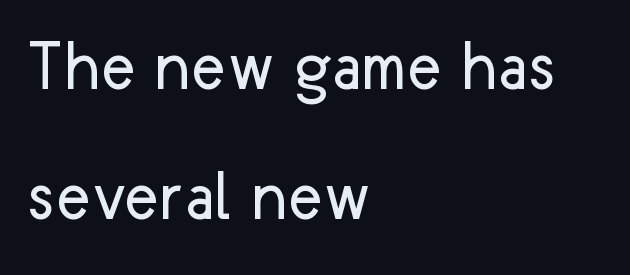
The image shows 74 px regular-weight sans-serif type, upright; set left-aligned, line spacing 1.76x, normal letter spacing, not underlined; low stroke contrast and a medium x-height.
